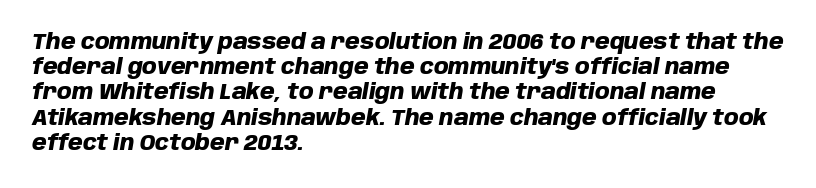
The image shows 21 px bold type, italic (leaning right); set left-aligned, line spacing 1.2x, normal letter spacing, not underlined.
